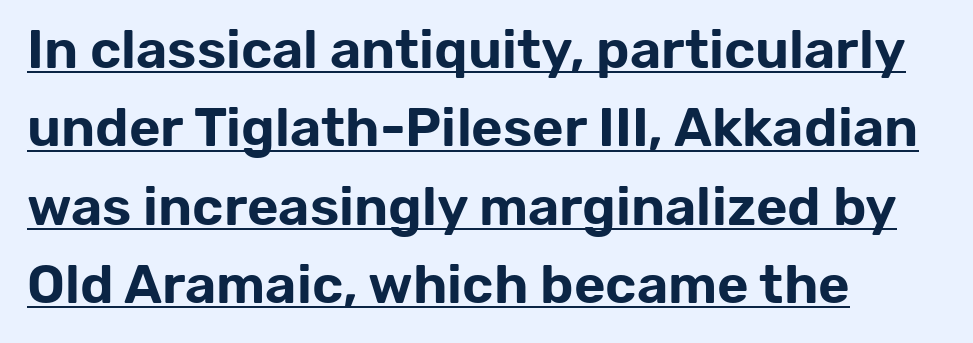
Q: Is the text italic (slanted)? A: No, it is upright.
Q: Is the typeface a serif or a sans-serif typeface? A: Sans-serif.
Q: Is the text underlined? A: Yes.
Q: How is the paragraph aligned? A: Left-aligned.
Q: Is the spacing between letters normal or unusually wide? A: Normal.
Q: Is the spacing between lines tight, normal or loose? A: Normal.
Q: Width (condensed, normal, or wide)? A: Normal.
Q: Stroke contrast? A: Low.
Q: x-height? A: Medium.
Q: Monospaced? A: No.
